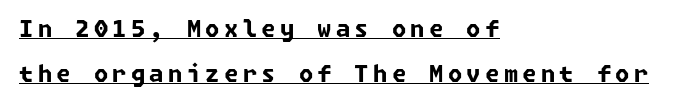
{"bold": "yes", "underline": "yes", "align": "left", "line_spacing": "loose", "line_spacing_ratio": 1.96, "glyph_px": 23}
